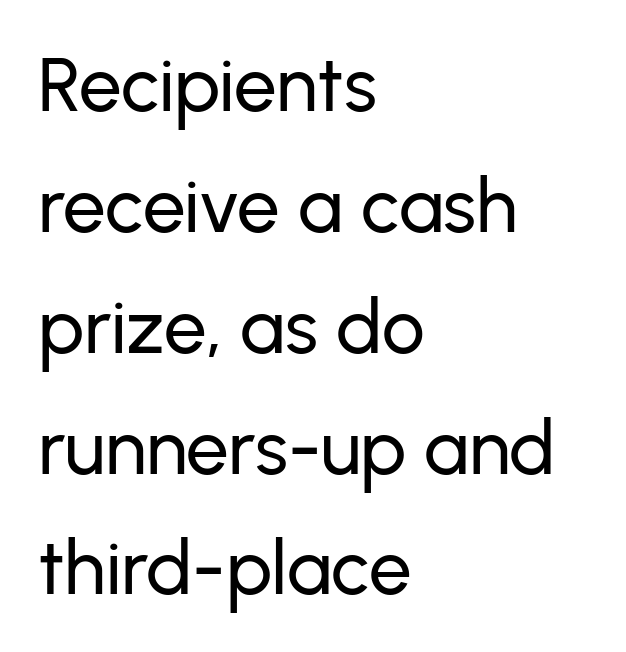
Q: Is the text italic (slanted)? A: No, it is upright.
Q: Is the typeface a serif or a sans-serif typeface? A: Sans-serif.
Q: Is the text underlined? A: No.
Q: How is the paragraph aligned? A: Left-aligned.
Q: Is the spacing between letters normal or unusually wide? A: Normal.
Q: Is the spacing between lines tight, normal or loose? A: Normal.
Q: Width (condensed, normal, or wide)? A: Normal.
Q: Stroke contrast? A: Low.
Q: x-height? A: Medium.
Q: Monospaced? A: No.
